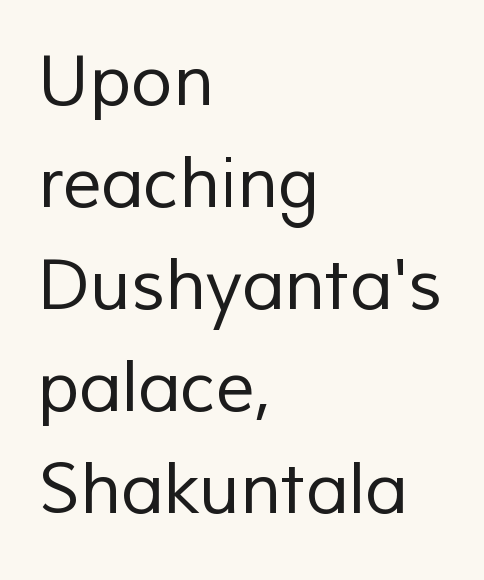
Students, observe: this is what conventionally led text looks like. Note the varied advance widths — an 'i' is clearly narrower than an 'm'. Which margin do the lines hug? The left one — the right edge is uneven. This is not heavy type; no bold has been used. The gap between lines stays unmarked. A typesetter would call this zero additional tracking.
